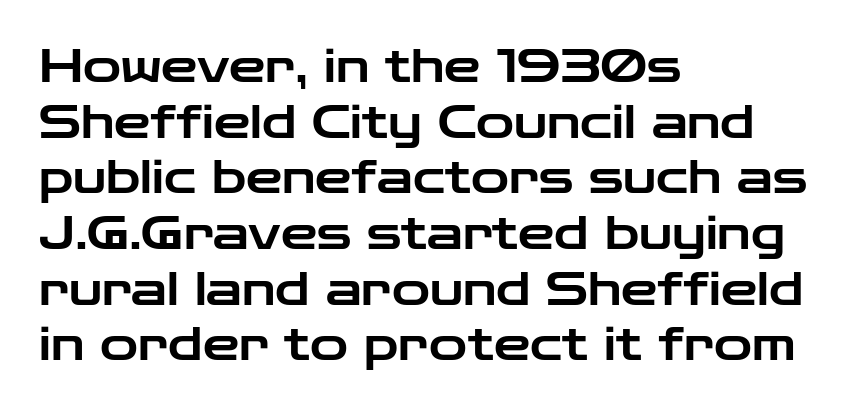
You could call the tracking neutral — neither tight nor loose. The gap between lines stays unmarked. The letters advance in unequal steps, a hallmark of proportional type. The letters stand upright; this is a roman face.
